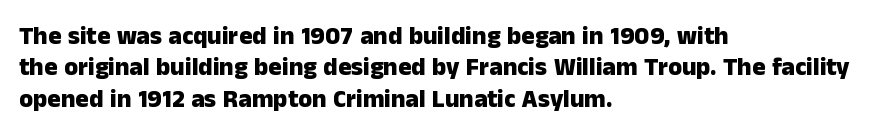
Horizontal alignment here is leftward, the default for most running prose. These lines were composed using upright roman letters. Quick note: underline off. Words appear dense and cohesive because spacing is normal. Honestly, the row spacing looks completely unremarkable. Heft: maximum for text — a bold.
